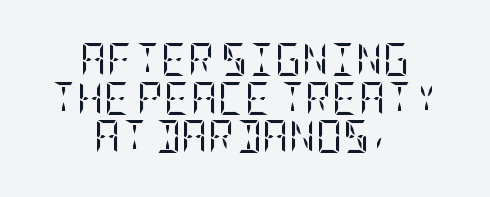
Quick note: not italic, upright. These lines keep a tight, regular rhythm from letter to letter. Letters rest on an invisible, unmarked baseline. Every row of glyphs is offset so its center matches the block's center. The face used here is seriffed, in the tradition of book romans. No extra ink here — the face is not bold.
